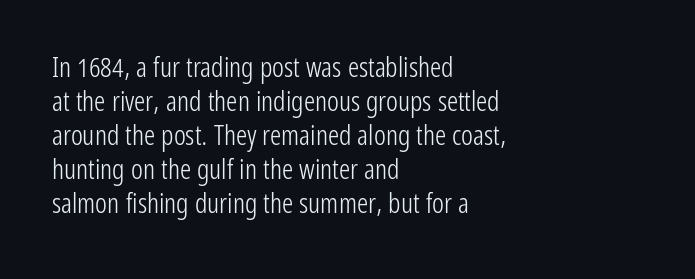
{"serif": "no", "italic": "no", "bold": "no", "weight": "light", "width": "condensed", "stroke_contrast": "low", "x_height": "medium", "monospaced": "no", "underline": "no", "align": "left", "line_spacing_ratio": 1.21, "letter_spacing": "normal", "letter_spacing_em": 0.0, "glyph_px": 28}
